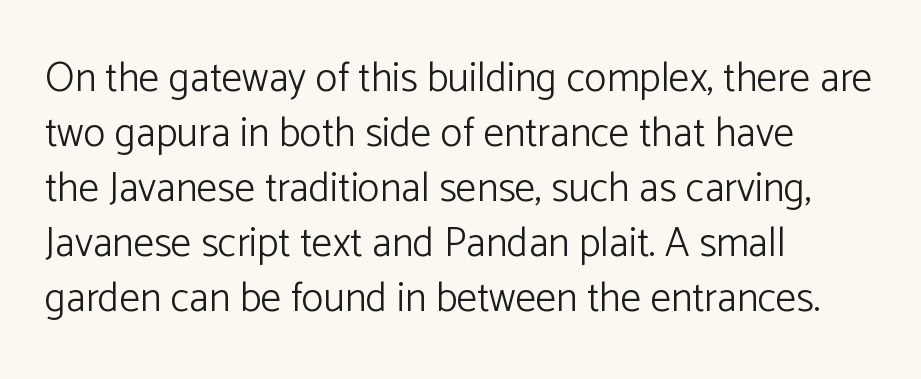
The image shows 41 px light sans-serif type, upright; set left-aligned, normal line spacing (1.34x), normal letter spacing, not underlined; low stroke contrast and a medium x-height.
